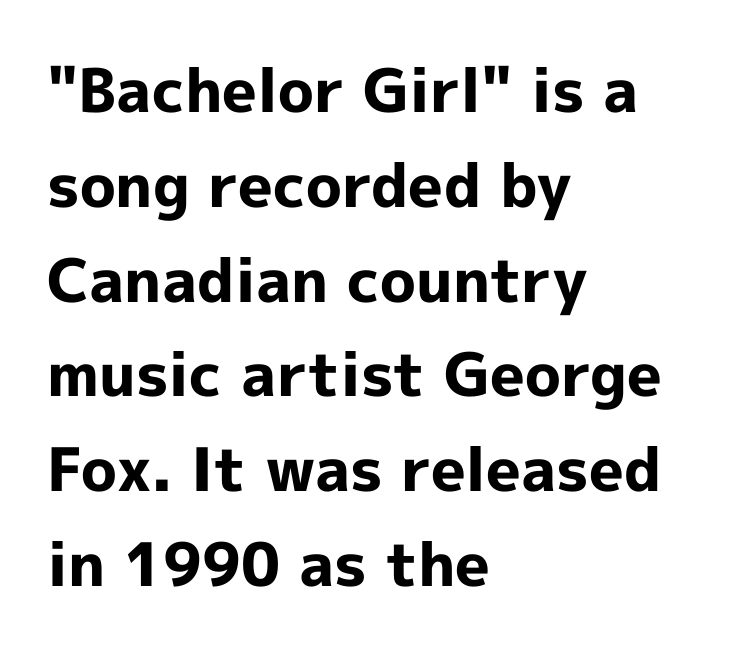
The image shows 60 px bold sans-serif type, upright; set left-aligned, normal line spacing (1.58x), normal letter spacing, not underlined; a medium x-height.
